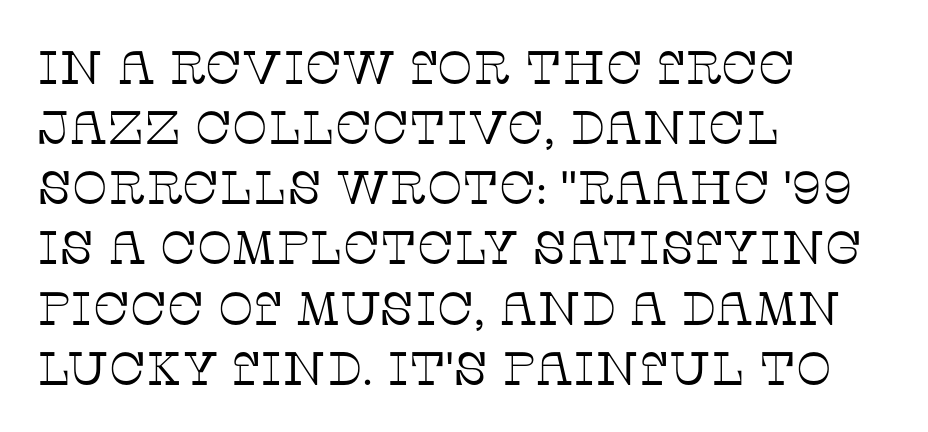
Q: Is the text bold? A: No.
Q: Is the text italic (slanted)? A: No, it is upright.
Q: Is the typeface a serif or a sans-serif typeface? A: Serif.
Q: Is the text underlined? A: No.
Q: How is the paragraph aligned? A: Left-aligned.
Q: Is the spacing between letters normal or unusually wide? A: Normal.
Q: Is the spacing between lines tight, normal or loose? A: Normal.
Q: Width (condensed, normal, or wide)? A: Normal.
Q: Stroke contrast? A: Low.
Q: x-height? A: Large.
Q: Monospaced? A: No.
